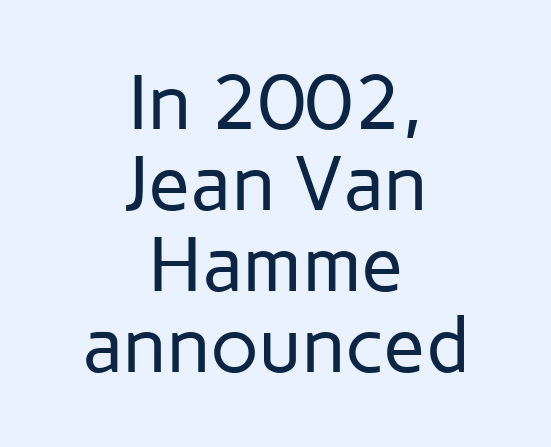
Q: Is the text bold? A: No.
Q: Is the text italic (slanted)? A: No, it is upright.
Q: Is the typeface a serif or a sans-serif typeface? A: Sans-serif.
Q: Is the text underlined? A: No.
Q: How is the paragraph aligned? A: Centered.
Q: Is the spacing between letters normal or unusually wide? A: Normal.
Q: Is the spacing between lines tight, normal or loose? A: Tight.
Q: Width (condensed, normal, or wide)? A: Normal.
Q: Stroke contrast? A: Low.
Q: x-height? A: Medium.
Q: Monospaced? A: No.
